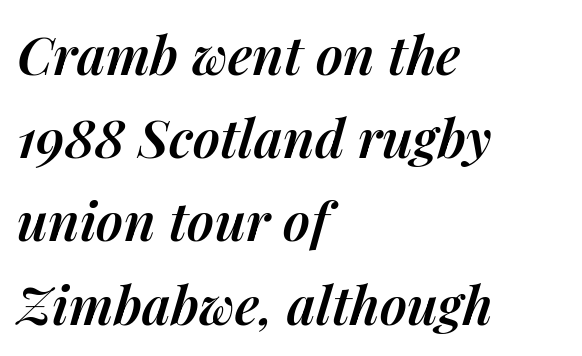
The image shows 53 px semibold type, italic (leaning right); set left-aligned, normal line spacing (1.57x), normal letter spacing, not underlined; medium stroke contrast and a medium x-height.
